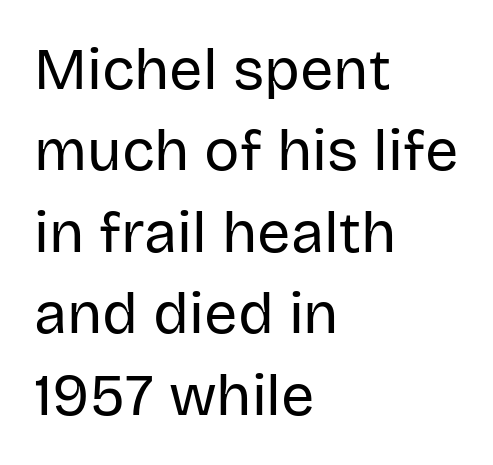
Is the block centered? No — it sits flush against the left margin. Caption: face not bold, strokes unweighted. The space beneath each line is pristine and unruled. Font category for this specimen: sans-serif.
